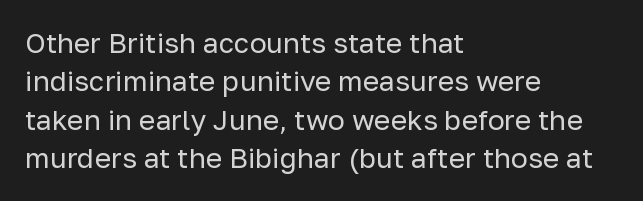
The image shows 28 px regular-weight sans-serif type, upright; set left-aligned, normal line spacing (1.37x), normal letter spacing, not underlined; low stroke contrast and a medium x-height.
